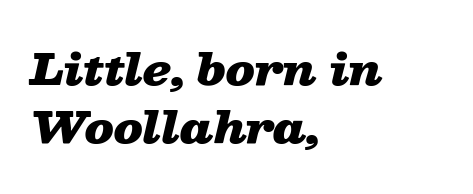
Q: Is the text bold? A: Yes.
Q: Is the text italic (slanted)? A: Yes, it leans right by about 13 degrees.
Q: Is the text underlined? A: No.
Q: How is the paragraph aligned? A: Left-aligned.
Q: Is the spacing between letters normal or unusually wide? A: Normal.
Q: Is the spacing between lines tight, normal or loose? A: Normal.
Q: Width (condensed, normal, or wide)? A: Wide.
Q: Stroke contrast? A: Low.
Q: x-height? A: Medium.
Q: Monospaced? A: No.
